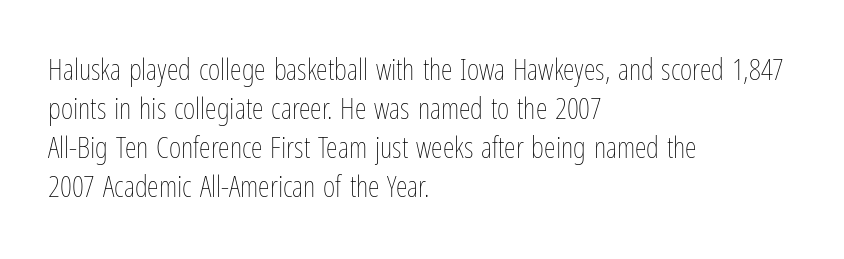
The image shows 30 px thin, condensed type, upright; set left-aligned, normal line spacing (1.3x), normal letter spacing, not underlined; low stroke contrast and a medium x-height.
